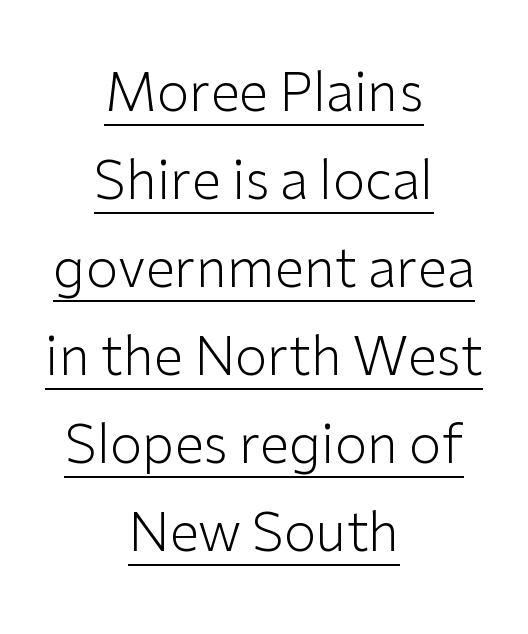
{"serif": "no", "italic": "no", "bold": "no", "weight": "light", "width": "normal", "stroke_contrast": "low", "x_height": "medium", "monospaced": "no", "underline": "yes", "align": "center", "line_spacing": "normal", "line_spacing_ratio": 1.66, "letter_spacing": "normal", "letter_spacing_em": 0.0, "glyph_px": 53}
